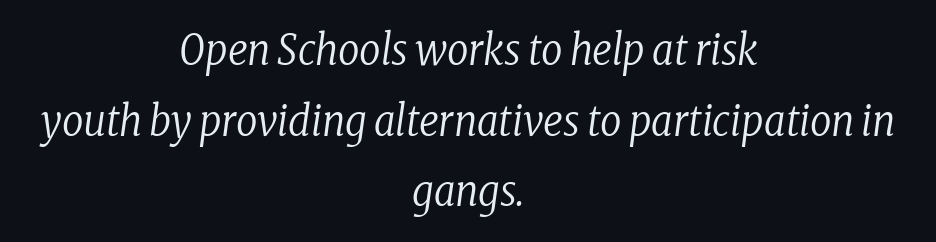
Q: Is the text bold? A: No.
Q: Is the text italic (slanted)? A: Yes, it leans right by about 8 degrees.
Q: Is the typeface a serif or a sans-serif typeface? A: Serif.
Q: Is the text underlined? A: No.
Q: How is the paragraph aligned? A: Centered.
Q: Is the spacing between letters normal or unusually wide? A: Normal.
Q: Is the spacing between lines tight, normal or loose? A: Normal.
Q: Width (condensed, normal, or wide)? A: Condensed.
Q: Stroke contrast? A: Low.
Q: x-height? A: Medium.
Q: Monospaced? A: No.
